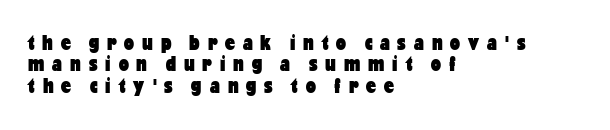
The image shows 22 px bold type, upright; set left-aligned, tight line spacing (0.97x), unusually wide letter spacing (+0.36 em), not underlined.
